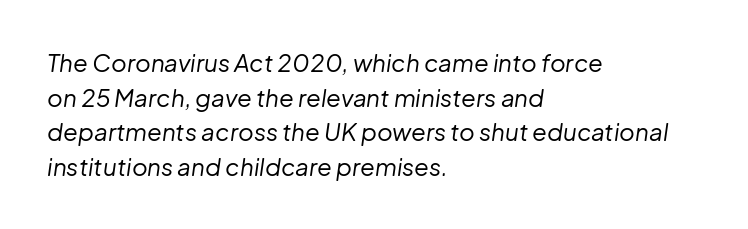
Q: Is the text bold? A: No.
Q: Is the text italic (slanted)? A: Yes, it leans right by about 8 degrees.
Q: Is the text underlined? A: No.
Q: How is the paragraph aligned? A: Left-aligned.
Q: Is the spacing between letters normal or unusually wide? A: Normal.
Q: Is the spacing between lines tight, normal or loose? A: Normal.
